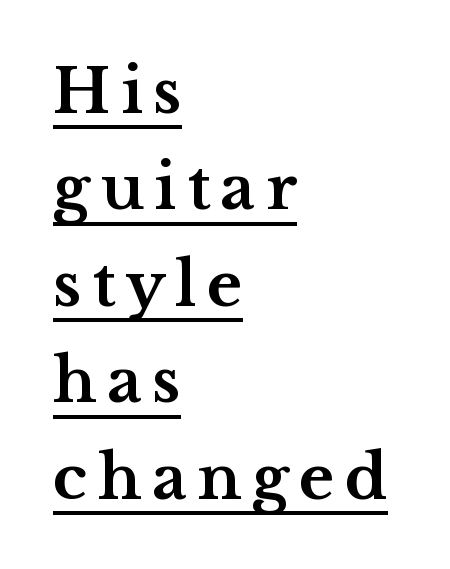
{"serif": "yes", "italic": "no", "bold": "yes", "weight": "bold", "width": "wide", "stroke_contrast": "medium", "x_height": "medium", "monospaced": "no", "underline": "yes", "align": "left", "line_spacing": "normal", "line_spacing_ratio": 1.58, "glyph_px": 61}
